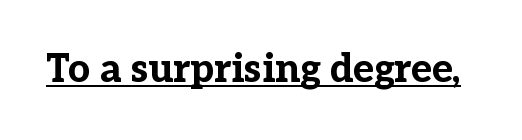
{"serif": "yes", "italic": "no", "bold": "yes", "weight": "bold", "width": "normal", "stroke_contrast": "low", "x_height": "medium", "monospaced": "no", "underline": "yes", "letter_spacing": "normal", "letter_spacing_em": 0.0, "glyph_px": 39}
